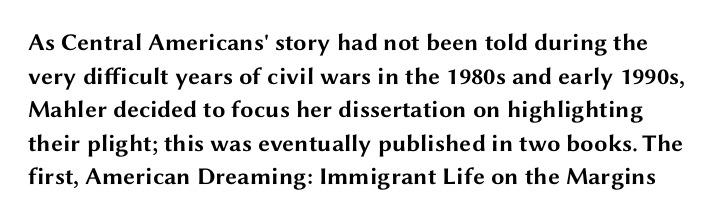
Q: Is the text bold? A: Yes.
Q: Is the text italic (slanted)? A: No, it is upright.
Q: Is the text underlined? A: No.
Q: Is the spacing between letters normal or unusually wide? A: Normal.
Q: Is the spacing between lines tight, normal or loose? A: Normal.
